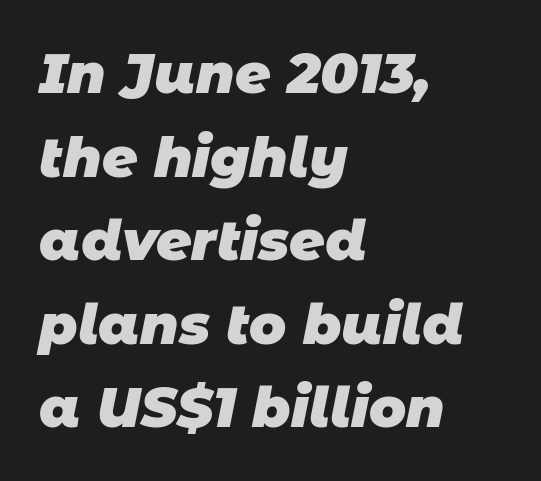
{"serif": "no", "bold": "yes", "weight": "heavy", "width": "normal", "stroke_contrast": "low", "x_height": "large", "monospaced": "no", "underline": "no", "align": "left", "line_spacing": "normal", "line_spacing_ratio": 1.52, "letter_spacing": "normal", "letter_spacing_em": 0.0, "glyph_px": 55}
